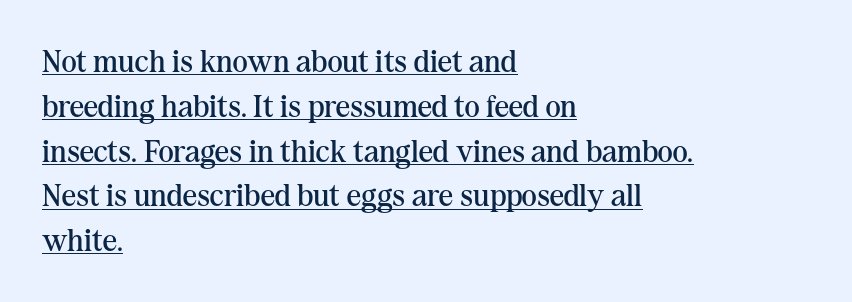
Regarding leading, the lines here are spaced in the standard way. Are there feet on the stems? There are — it's a serif. The lettering holds an erect, upright posture throughout. Does a line run under the words? Yes, clearly. The typesetter chose a ragged-right arrangement here.
